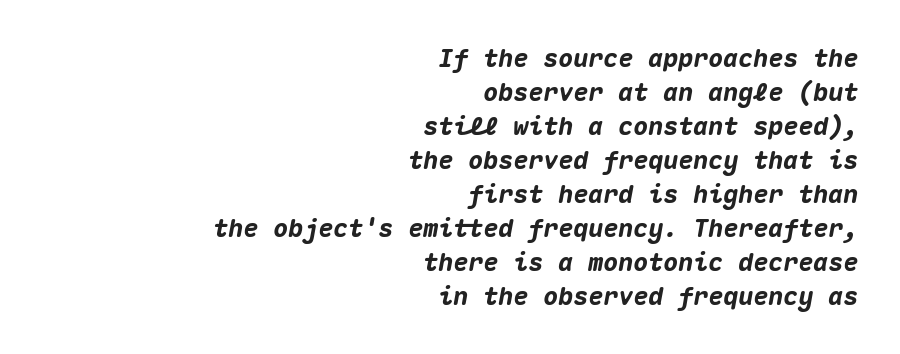
Q: Is the text bold? A: Yes.
Q: Is the text italic (slanted)? A: Yes, it leans right by about 10 degrees.
Q: Is the text underlined? A: No.
Q: How is the paragraph aligned? A: Right-aligned.
Q: Is the spacing between letters normal or unusually wide? A: Normal.
Q: Is the spacing between lines tight, normal or loose? A: Normal.
